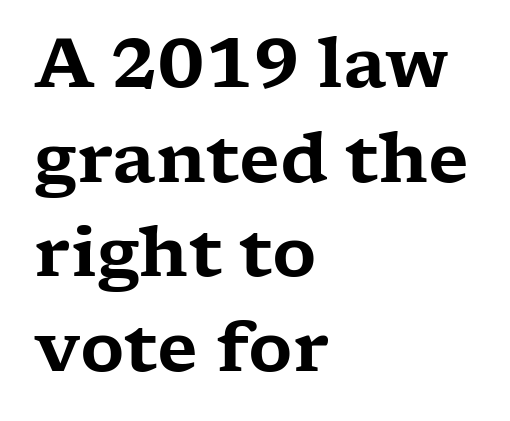
Q: Is the text italic (slanted)? A: No, it is upright.
Q: Is the typeface a serif or a sans-serif typeface? A: Serif.
Q: Is the text underlined? A: No.
Q: How is the paragraph aligned? A: Left-aligned.
Q: Is the spacing between letters normal or unusually wide? A: Normal.
Q: Is the spacing between lines tight, normal or loose? A: Normal.
Q: Width (condensed, normal, or wide)? A: Wide.
Q: Stroke contrast? A: Low.
Q: x-height? A: Medium.
Q: Monospaced? A: No.
